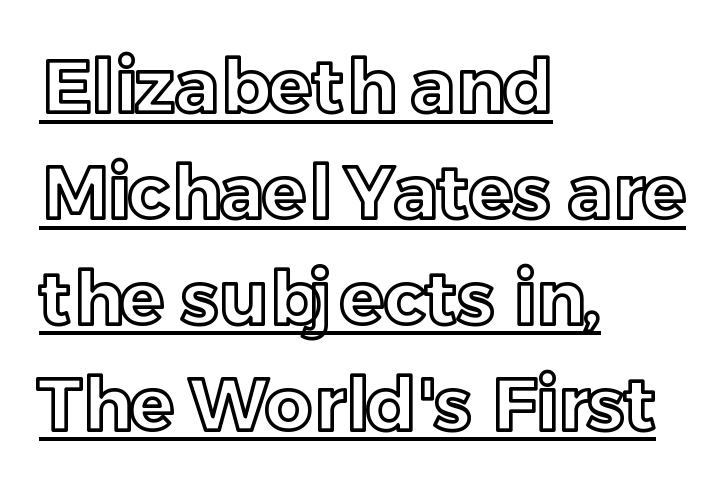
Q: Is the text italic (slanted)? A: No, it is upright.
Q: Is the text underlined? A: Yes.
Q: How is the paragraph aligned? A: Left-aligned.
Q: Is the spacing between letters normal or unusually wide? A: Normal.
Q: Is the spacing between lines tight, normal or loose? A: Normal.
Q: Width (condensed, normal, or wide)? A: Normal.
Q: x-height? A: Medium.
Q: Monospaced? A: No.
